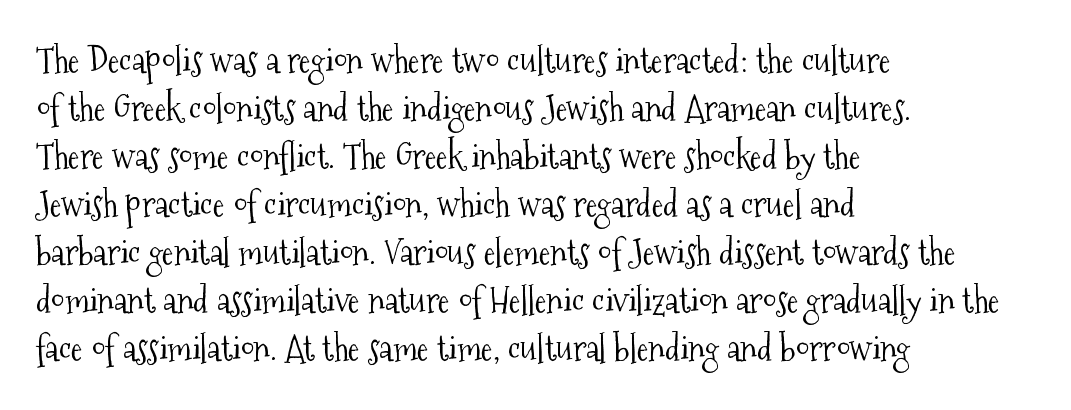
This sample uses an upright cut, with every glyph sitting square on the baseline. Heft: none added — not bold. The specimen omits any rule beneath the text block's lines. The characters display serif detailing at their extremities. Each word holds together tightly as a unit, with standard inter-letter gaps. This sample keeps an unexceptional amount of space between lines.
